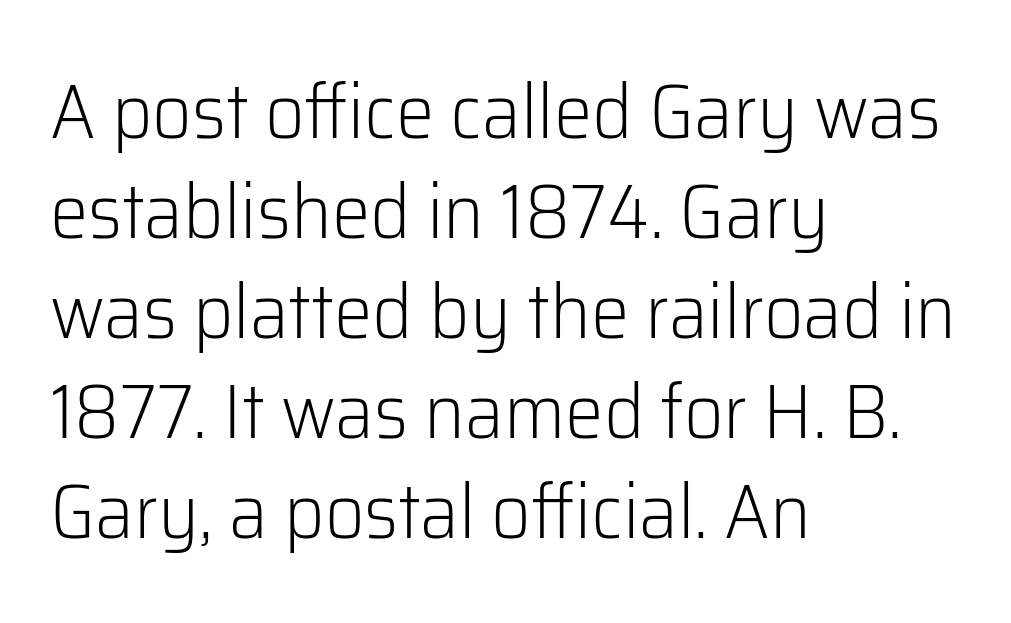
Q: Is the text bold? A: No.
Q: Is the text italic (slanted)? A: No, it is upright.
Q: Is the typeface a serif or a sans-serif typeface? A: Sans-serif.
Q: Is the text underlined? A: No.
Q: How is the paragraph aligned? A: Left-aligned.
Q: Is the spacing between letters normal or unusually wide? A: Normal.
Q: Is the spacing between lines tight, normal or loose? A: Normal.
Q: Width (condensed, normal, or wide)? A: Normal.
Q: Stroke contrast? A: Low.
Q: x-height? A: Medium.
Q: Monospaced? A: No.
